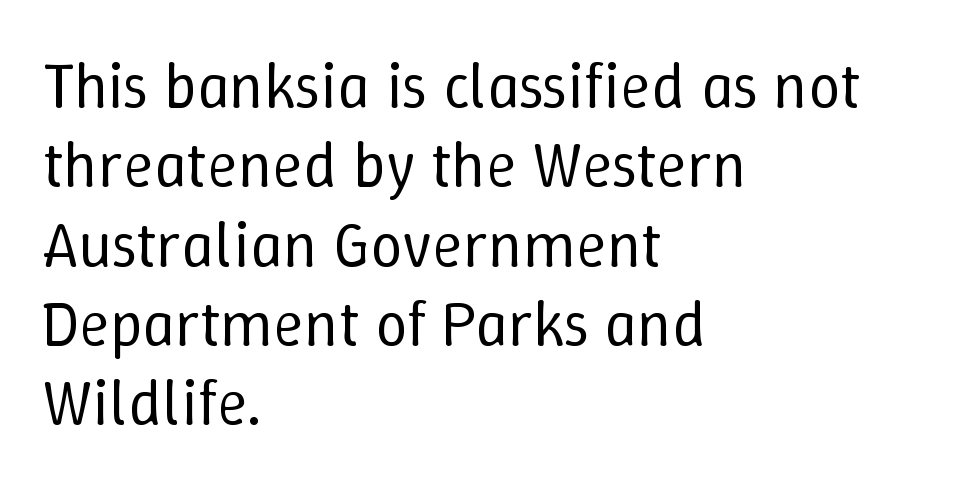
Q: Is the text bold? A: No.
Q: Is the text italic (slanted)? A: No, it is upright.
Q: Is the text underlined? A: No.
Q: How is the paragraph aligned? A: Left-aligned.
Q: Is the spacing between letters normal or unusually wide? A: Normal.
Q: Width (condensed, normal, or wide)? A: Normal.
Q: Stroke contrast? A: Low.
Q: x-height? A: Medium.
Q: Monospaced? A: No.
